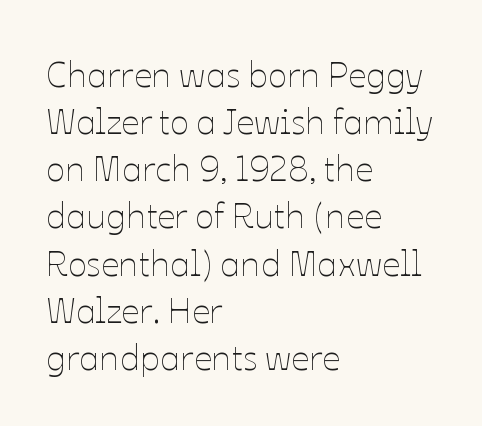
Q: Is the text bold? A: No.
Q: Is the text italic (slanted)? A: No, it is upright.
Q: Is the text underlined? A: No.
Q: How is the paragraph aligned? A: Left-aligned.
Q: Is the spacing between letters normal or unusually wide? A: Normal.
Q: Is the spacing between lines tight, normal or loose? A: Normal.
Q: Width (condensed, normal, or wide)? A: Normal.
Q: Stroke contrast? A: Low.
Q: x-height? A: Medium.
Q: Monospaced? A: No.
